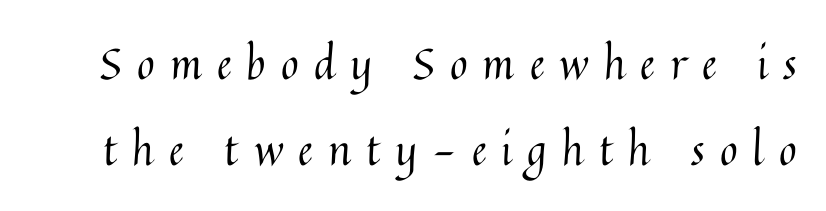
Q: Is the text bold? A: No.
Q: Is the text underlined? A: No.
Q: Is the spacing between letters normal or unusually wide? A: Unusually wide.
Q: Is the spacing between lines tight, normal or loose? A: Loose.
Q: Width (condensed, normal, or wide)? A: Normal.
Q: Stroke contrast? A: Medium.
Q: x-height? A: Medium.
Q: Monospaced? A: No.
